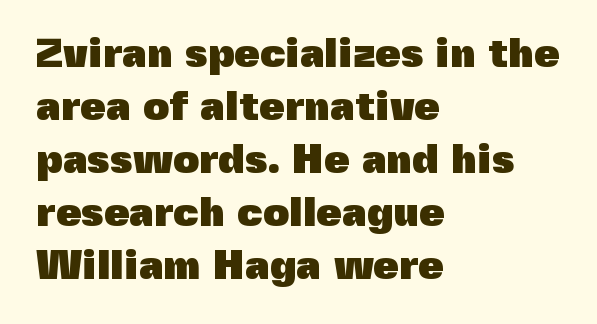
Q: Is the text bold? A: Yes.
Q: Is the text italic (slanted)? A: No, it is upright.
Q: Is the typeface a serif or a sans-serif typeface? A: Sans-serif.
Q: Is the text underlined? A: No.
Q: How is the paragraph aligned? A: Left-aligned.
Q: Is the spacing between letters normal or unusually wide? A: Normal.
Q: Is the spacing between lines tight, normal or loose? A: Normal.
Q: Width (condensed, normal, or wide)? A: Normal.
Q: x-height? A: Medium.
Q: Monospaced? A: No.
